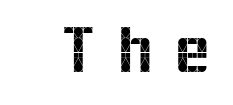
The image shows 68 px sans-serif type, upright; set unusually wide letter spacing (+0.27 em), not underlined; a medium x-height.
